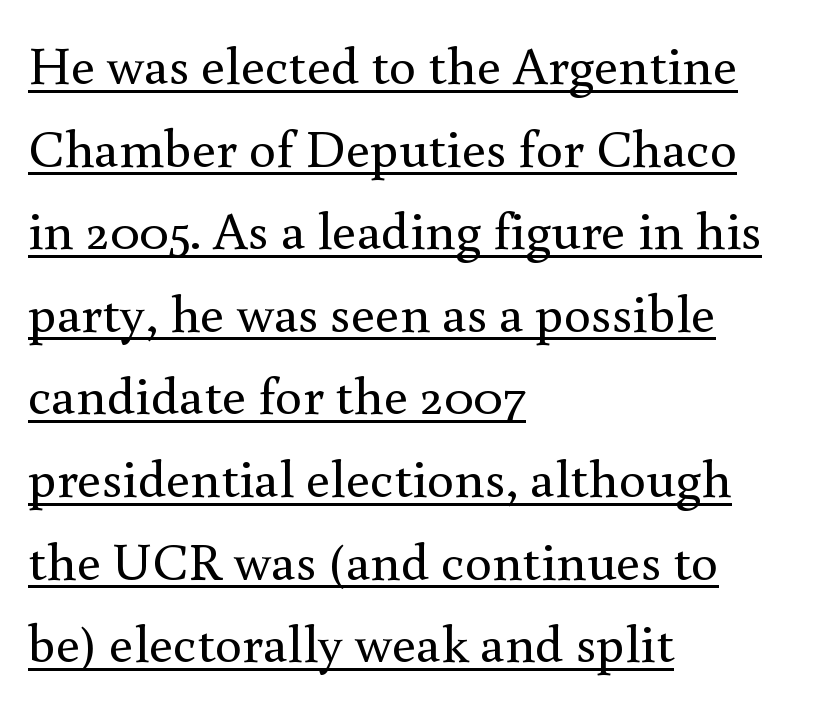
The image shows 54 px regular-weight serif type, upright; set left-aligned, normal line spacing (1.53x), normal letter spacing, underlined; a small x-height.
